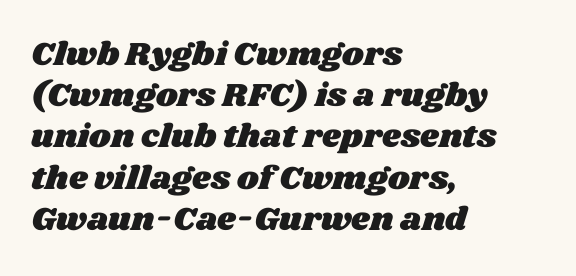
The horizontal fit of the characters is conventional and even. A classic flush-left, rag-right setting is used for this passage. This sample has the flowing, uneven cadence of proportional lettering. These lines sit exactly where default settings would place them.
